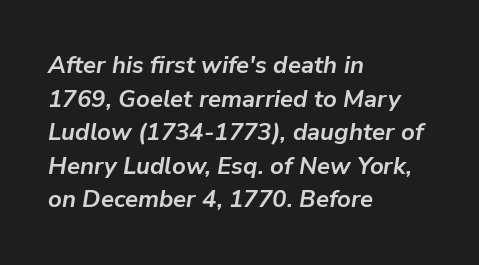
The image shows 24 px bold type, italic (leaning right); set left-aligned, normal line spacing (1.4x), normal letter spacing, not underlined.
